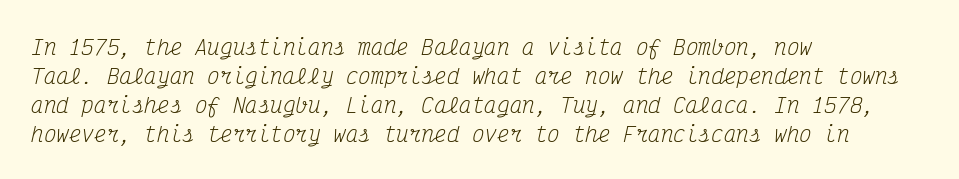
{"italic": "yes", "lean": "right", "slant_degrees": 12, "bold": "no", "underline": "no", "align": "left", "line_spacing": "normal", "line_spacing_ratio": 1.38, "letter_spacing": "normal", "letter_spacing_em": 0.0, "glyph_px": 21}
